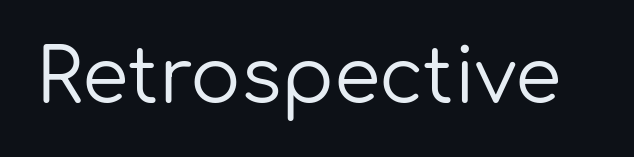
The rendering uses natural spacing where letterforms have individual widths. Default kerning and tracking; the words read as compact shapes. Do the letters lean? They stand straight. Honestly, there is no underline to notice here at all. Each letter's strokes conclude bluntly, with no projecting serifs. Is this a heavy cut? Hardly; it is regular or lighter.
